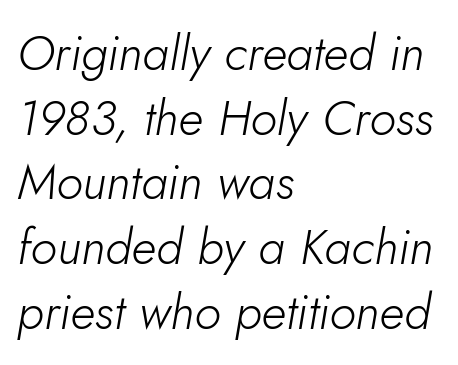
{"italic": "yes", "lean": "right", "slant_degrees": 5, "bold": "no", "weight": "light", "width": "normal", "stroke_contrast": "low", "x_height": "small", "monospaced": "no", "underline": "no", "align": "left", "line_spacing": "normal", "line_spacing_ratio": 1.32, "letter_spacing": "normal", "letter_spacing_em": 0.0, "glyph_px": 49}
